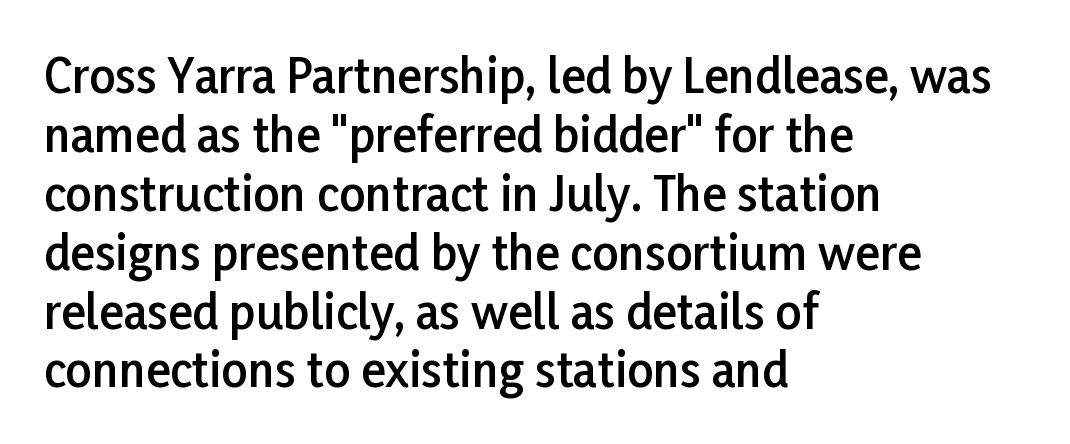
No italicization has been applied; the sample stays upright. Between one letter and the next there's only the usual sliver of space. Emphasis by weight is partial: semibold. The lines sit at an ordinary, default distance from one another. You could not count columns in this text — the font is proportionally spaced. Typeset ragged right — the left edge is the straight one.
